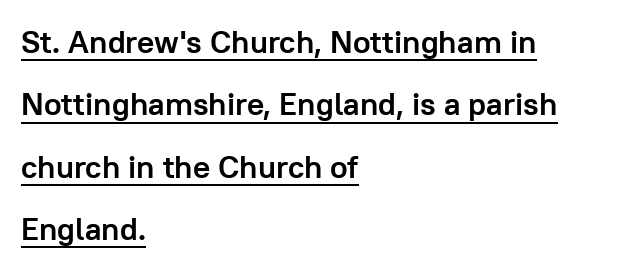
Q: Is the text bold? A: Yes.
Q: Is the text italic (slanted)? A: No, it is upright.
Q: Is the typeface a serif or a sans-serif typeface? A: Sans-serif.
Q: Is the text underlined? A: Yes.
Q: How is the paragraph aligned? A: Left-aligned.
Q: Is the spacing between letters normal or unusually wide? A: Normal.
Q: Is the spacing between lines tight, normal or loose? A: Loose.
Q: Width (condensed, normal, or wide)? A: Normal.
Q: Stroke contrast? A: Low.
Q: x-height? A: Medium.
Q: Monospaced? A: No.
